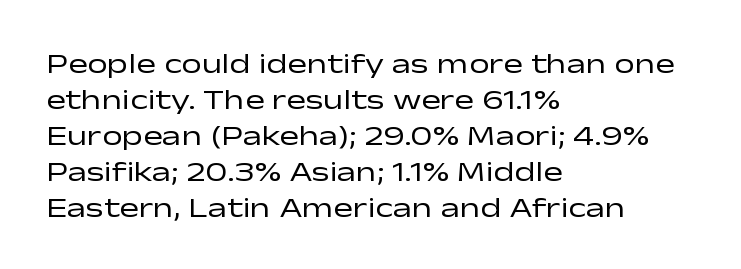
The image shows 29 px regular-weight, wide sans-serif type, upright; set left-aligned, line spacing 1.24x, normal letter spacing, not underlined; low stroke contrast and a medium x-height.
